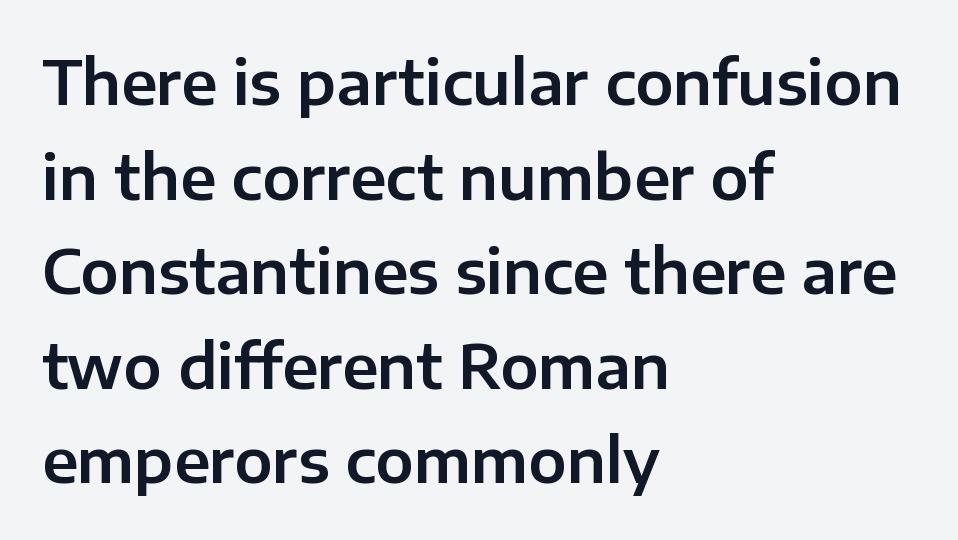
A typesetter would call this leading conventional body-copy spacing. The letters advance in unequal steps, a hallmark of proportional type. The setting favours the left margin, as ordinary paragraphs usually do. The rendering shows plain stroke endings on the letterforms — a sans-serif design. The horizontal fit of the characters is conventional and even.
